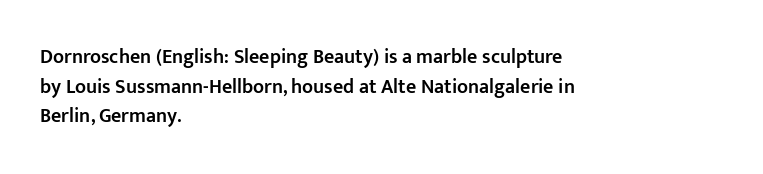
Q: Is the text bold? A: Semi-bold.
Q: Is the text italic (slanted)? A: No, it is upright.
Q: Is the text underlined? A: No.
Q: How is the paragraph aligned? A: Left-aligned.
Q: Is the spacing between letters normal or unusually wide? A: Normal.
Q: Is the spacing between lines tight, normal or loose? A: Normal.
